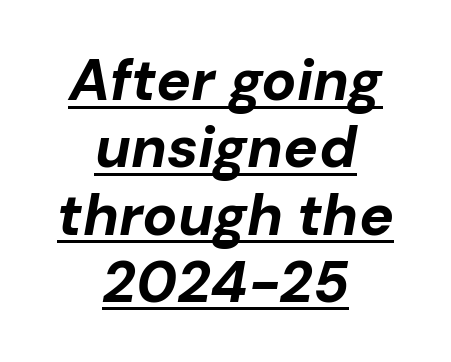
Q: Is the text bold? A: Yes.
Q: Is the text italic (slanted)? A: Yes, it leans right by about 10 degrees.
Q: Is the text underlined? A: Yes.
Q: How is the paragraph aligned? A: Centered.
Q: Is the spacing between letters normal or unusually wide? A: Normal.
Q: Width (condensed, normal, or wide)? A: Normal.
Q: Stroke contrast? A: Low.
Q: x-height? A: Medium.
Q: Monospaced? A: No.
